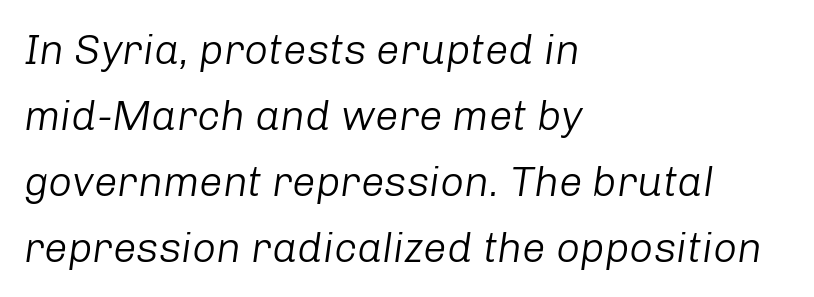
{"italic": "yes", "lean": "right", "slant_degrees": 8, "bold": "no", "weight": "light", "width": "normal", "stroke_contrast": "low", "x_height": "medium", "monospaced": "no", "underline": "no", "align": "left", "line_spacing": "normal", "line_spacing_ratio": 1.57, "letter_spacing": "normal", "letter_spacing_em": 0.0, "glyph_px": 42}
